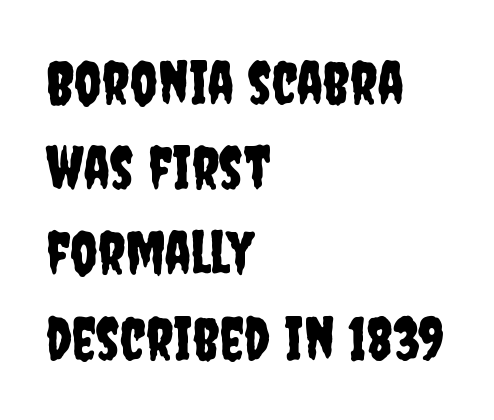
The image shows 60 px condensed sans-serif type, upright; set left-aligned, normal line spacing (1.42x), normal letter spacing, not underlined; low stroke contrast and a large x-height.
